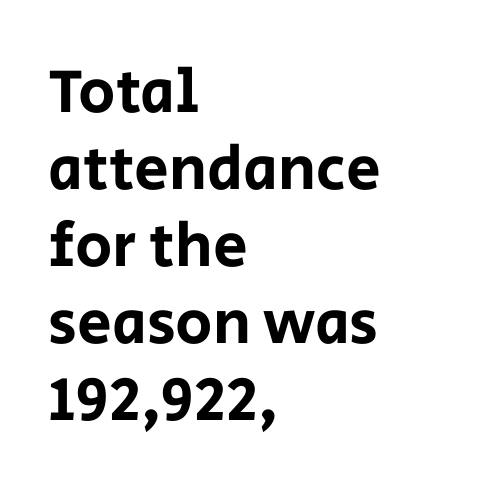
The specimen reads as upright at a glance. In CSS terms this would be text-align: left. Underline: absent. Spacing verdict: proportional, widths tailored to each character. Here the glyphs are tracked normally, forming tight word shapes. The characters display no serif detailing; their extremities are plain.
